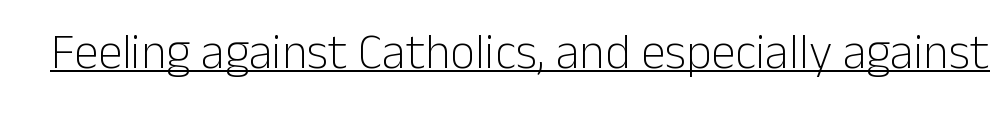
Q: Is the text bold? A: No.
Q: Is the text italic (slanted)? A: No, it is upright.
Q: Is the typeface a serif or a sans-serif typeface? A: Sans-serif.
Q: Is the text underlined? A: Yes.
Q: Is the spacing between letters normal or unusually wide? A: Normal.
Q: Width (condensed, normal, or wide)? A: Normal.
Q: Stroke contrast? A: Low.
Q: x-height? A: Medium.
Q: Monospaced? A: No.
